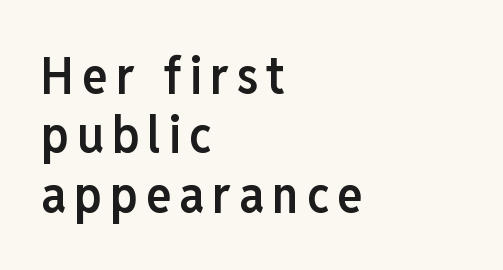
The image shows 52 px semibold, condensed sans-serif type, upright; set left-aligned, tight line spacing (1.14x), not underlined; low stroke contrast and a medium x-height.
